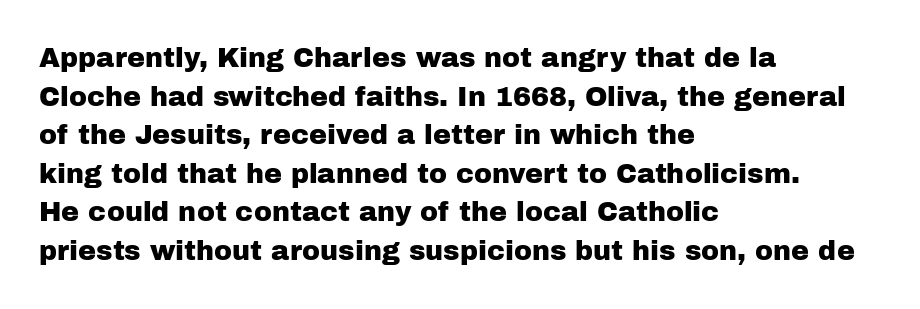
Q: Is the text italic (slanted)? A: No, it is upright.
Q: Is the text underlined? A: No.
Q: How is the paragraph aligned? A: Left-aligned.
Q: Is the spacing between letters normal or unusually wide? A: Normal.
Q: Is the spacing between lines tight, normal or loose? A: Normal.
